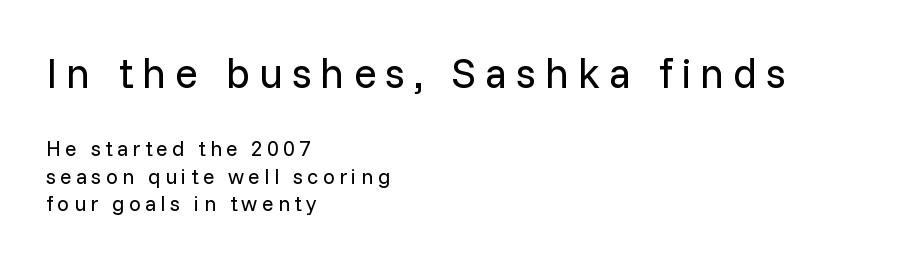
The image shows 42 px regular-weight sans-serif type, upright; set left-aligned, normal line spacing (1.32x), unusually wide letter spacing (+0.21 em), not underlined; the first (top) block is 2.0x larger; low stroke contrast and a medium x-height.
